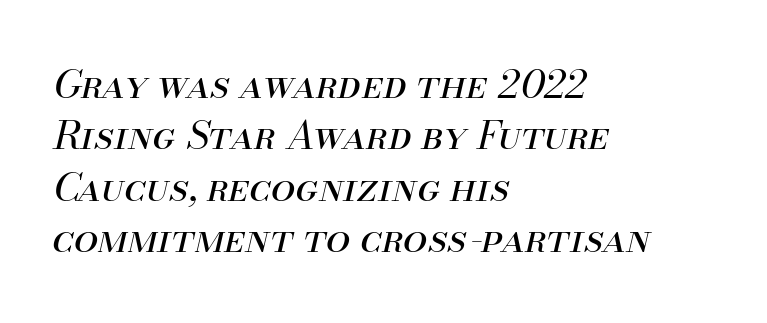
Q: Is the text bold? A: No.
Q: Is the text italic (slanted)? A: Yes, it leans right by about 13 degrees.
Q: Is the text underlined? A: No.
Q: How is the paragraph aligned? A: Left-aligned.
Q: Is the spacing between letters normal or unusually wide? A: Normal.
Q: Is the spacing between lines tight, normal or loose? A: Normal.
Q: Width (condensed, normal, or wide)? A: Normal.
Q: Stroke contrast? A: Medium.
Q: x-height? A: Small.
Q: Monospaced? A: No.
